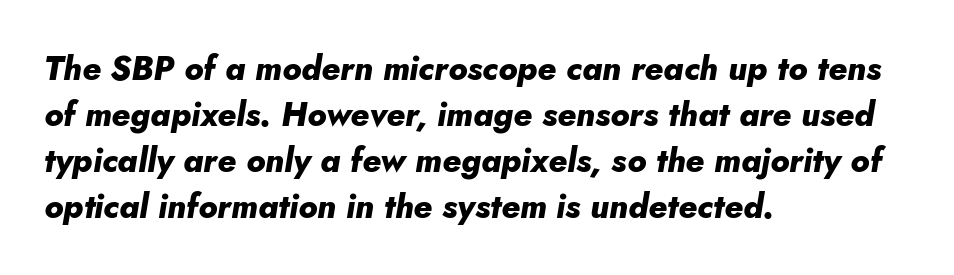
The image shows 33 px heavy type, italic (leaning right); set left-aligned, normal line spacing (1.39x), normal letter spacing, not underlined; low stroke contrast and a small x-height.
